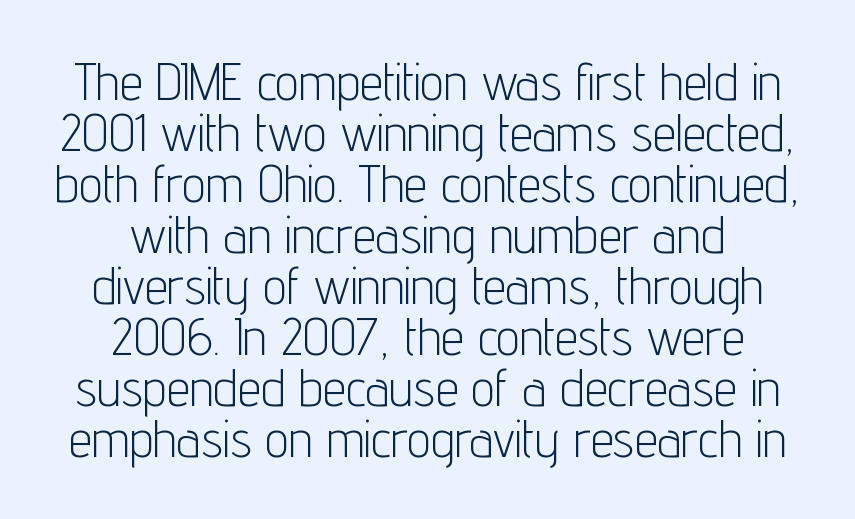
{"serif": "no", "italic": "no", "bold": "no", "weight": "light", "width": "condensed", "stroke_contrast": "low", "x_height": "medium", "monospaced": "no", "underline": "no", "align": "center", "line_spacing": "tight", "line_spacing_ratio": 0.98, "letter_spacing": "normal", "letter_spacing_em": 0.0, "glyph_px": 52}
